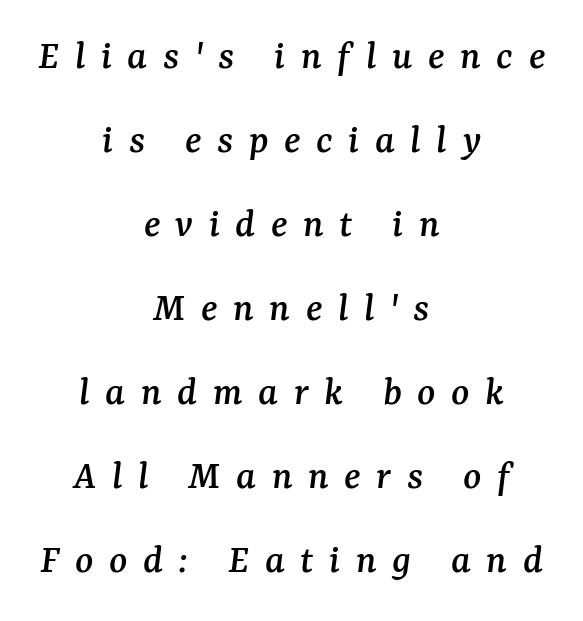
{"serif": "yes", "italic": "yes", "lean": "right", "slant_degrees": 7, "width": "normal", "stroke_contrast": "medium", "x_height": "medium", "monospaced": "no", "underline": "no", "align": "center", "line_spacing": "loose", "line_spacing_ratio": 2.0, "letter_spacing": "wide", "letter_spacing_em": 0.37, "glyph_px": 42}
